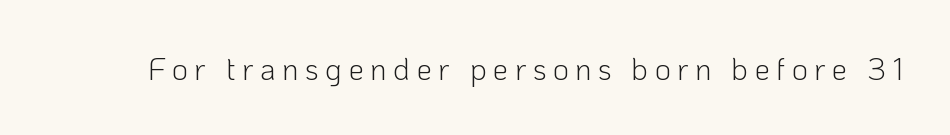
Q: Is the text bold? A: No.
Q: Is the text italic (slanted)? A: No, it is upright.
Q: Is the typeface a serif or a sans-serif typeface? A: Sans-serif.
Q: Is the text underlined? A: No.
Q: Is the spacing between letters normal or unusually wide? A: Unusually wide.
Q: Width (condensed, normal, or wide)? A: Normal.
Q: Stroke contrast? A: Low.
Q: x-height? A: Medium.
Q: Monospaced? A: No.
